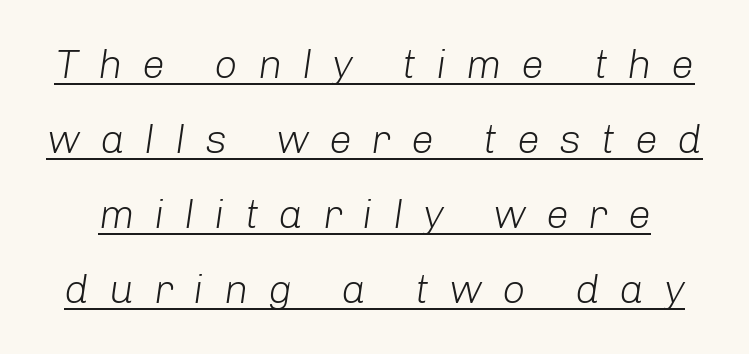
{"italic": "yes", "lean": "right", "slant_degrees": 8, "bold": "no", "weight": "light", "width": "normal", "stroke_contrast": "low", "x_height": "medium", "monospaced": "no", "underline": "yes", "line_spacing_ratio": 1.83, "letter_spacing": "wide", "letter_spacing_em": 0.48, "glyph_px": 41}
